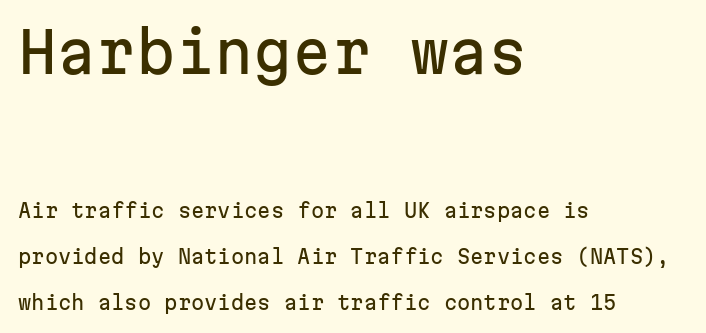
{"serif": "no", "italic": "no", "width": "normal", "stroke_contrast": "low", "x_height": "medium", "monospaced": "yes", "underline": "no", "align": "left", "line_spacing": "loose", "line_spacing_ratio": 2.43, "letter_spacing": "normal", "letter_spacing_em": 0.0, "larger_block": "first", "size_ratio": 2.95, "glyph_px": 56}
